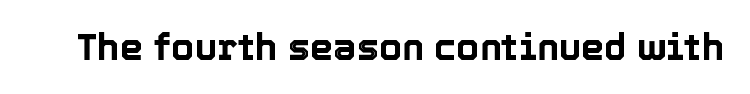
The image shows 37 px text type, upright; set normal letter spacing, not underlined; a medium x-height.
